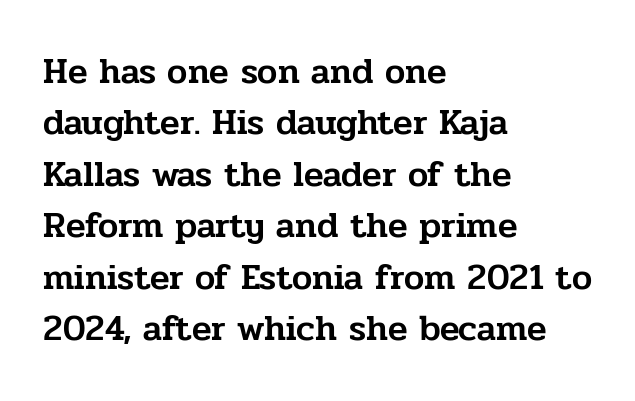
Q: Is the text italic (slanted)? A: No, it is upright.
Q: Is the typeface a serif or a sans-serif typeface? A: Serif.
Q: Is the text underlined? A: No.
Q: How is the paragraph aligned? A: Left-aligned.
Q: Is the spacing between letters normal or unusually wide? A: Normal.
Q: Is the spacing between lines tight, normal or loose? A: Normal.
Q: Width (condensed, normal, or wide)? A: Normal.
Q: Stroke contrast? A: Low.
Q: x-height? A: Medium.
Q: Monospaced? A: No.
